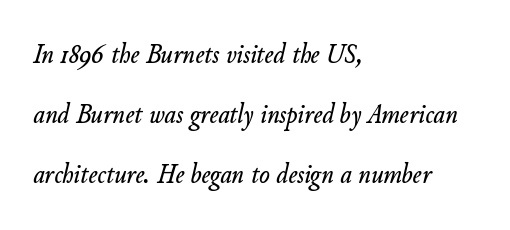
{"italic": "yes", "lean": "right", "slant_degrees": 11, "width": "normal", "stroke_contrast": "low", "x_height": "small", "monospaced": "no", "underline": "no", "align": "left", "line_spacing": "loose", "line_spacing_ratio": 2.14, "letter_spacing": "normal", "letter_spacing_em": 0.0, "glyph_px": 28}
